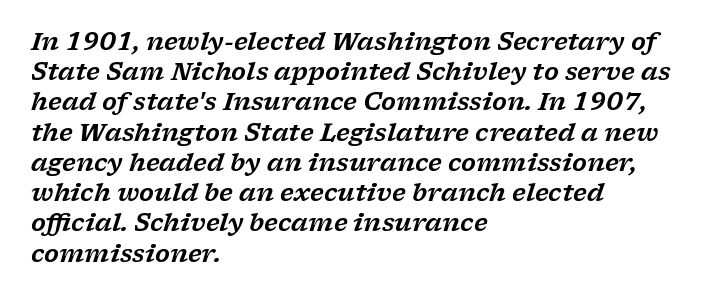
The designer left line spacing at the default. When letters slant like this, we call the style italic. This rendering features lettering with no underline. The letterforms sit shoulder to shoulder at normal distance. The ragged edge is on the right, which tells us the setting is flush left.
